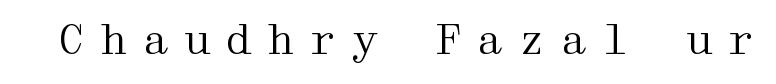
{"serif": "yes", "italic": "no", "bold": "no", "weight": "regular", "width": "wide", "stroke_contrast": "medium", "x_height": "medium", "underline": "no", "letter_spacing": "wide", "letter_spacing_em": 0.32, "glyph_px": 41}
